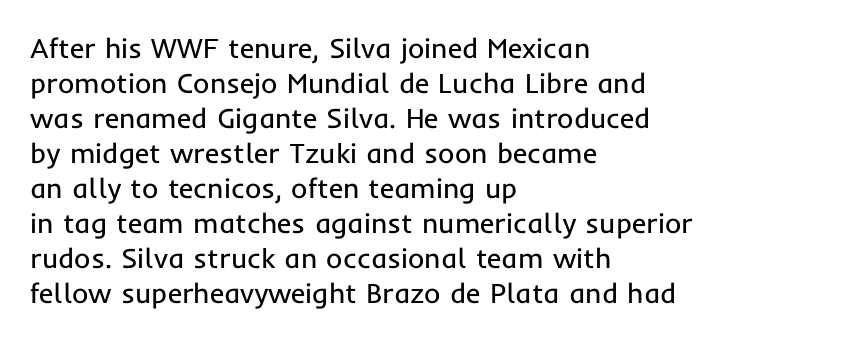
Visually the block forms a straight wall on the left and a jagged coastline on the right. Interline gaps are of average width in this sample. The font family rendered here belongs to the sans-serif group. No chunkiness to these letters — they're not bold. Style check: upright.
